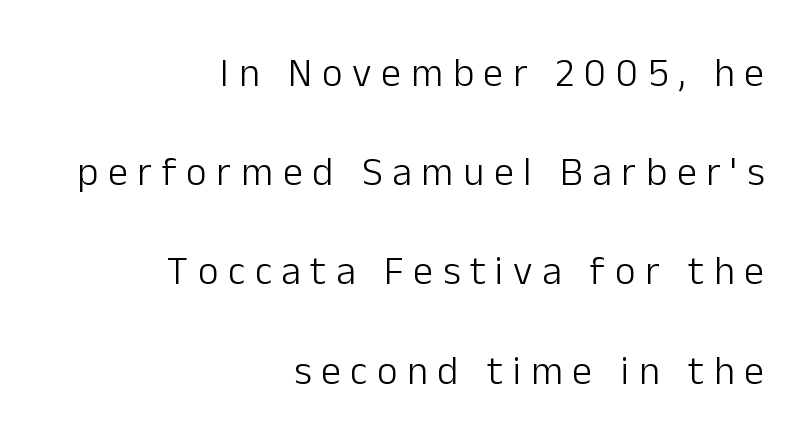
The image shows 40 px light sans-serif type, upright; set right-aligned, loose line spacing (2.48x), unusually wide letter spacing (+0.24 em), not underlined; low stroke contrast and a medium x-height.
